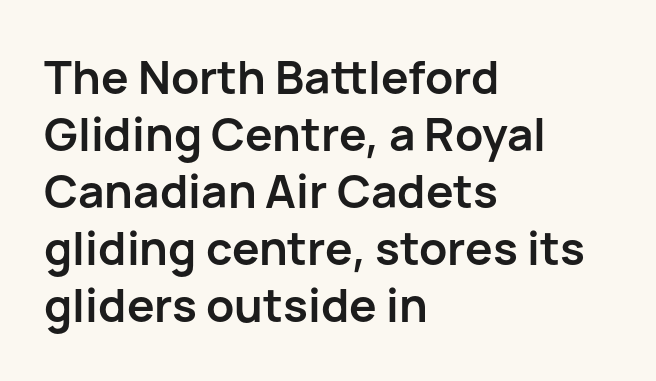
The image shows 46 px semibold sans-serif type, upright; set left-aligned, line spacing 1.24x, normal letter spacing, not underlined; low stroke contrast and a medium x-height.
